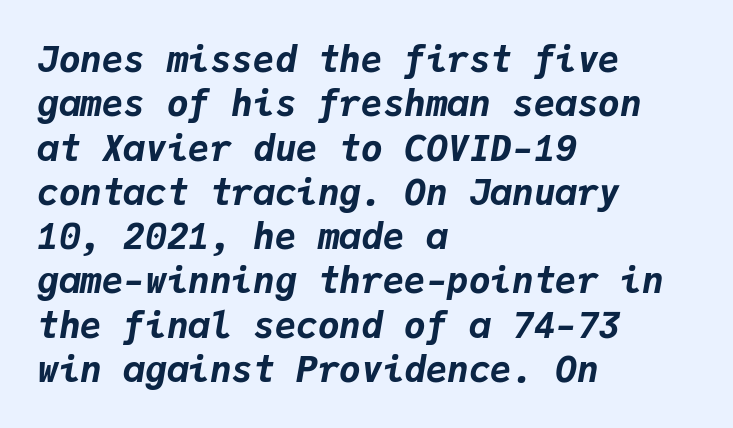
Q: Is the text bold? A: Yes.
Q: Is the text italic (slanted)? A: Yes, it leans right by about 9 degrees.
Q: Is the text underlined? A: No.
Q: How is the paragraph aligned? A: Left-aligned.
Q: Is the spacing between letters normal or unusually wide? A: Normal.
Q: Width (condensed, normal, or wide)? A: Normal.
Q: Stroke contrast? A: Low.
Q: x-height? A: Medium.
Q: Monospaced? A: Yes.
